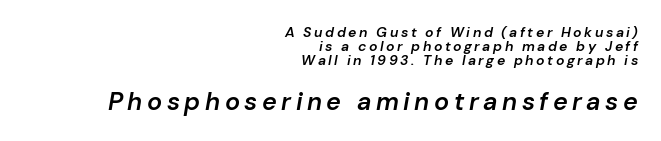
The image shows 25 px text type, italic (leaning right); set right-aligned, tight line spacing (1.0x), not underlined; the second (bottom) block is 1.79x larger.
